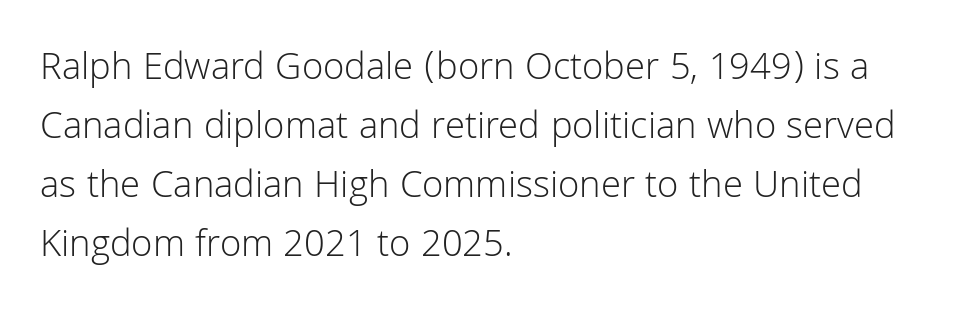
Does the copy run flush right? No — it runs flush left. Each row of text sits above clean, open space. Stems here are at most as thick as an everyday book face. Words appear dense and cohesive because spacing is normal.
